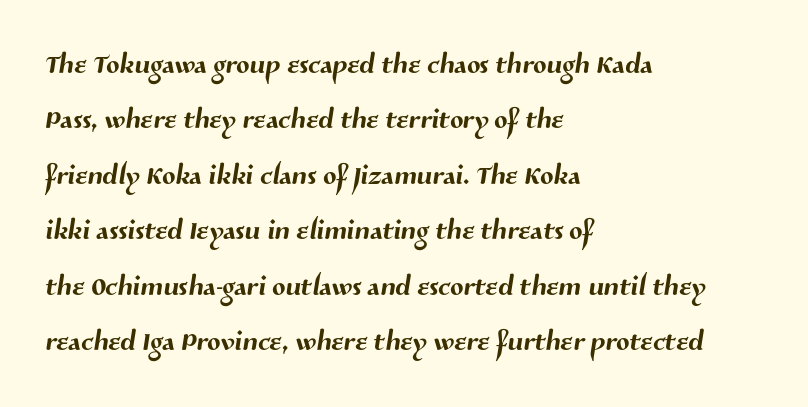
The text was rendered using a sans face with plain stroke endings. Each row of text sits above clean, open space. Here the designer chose a conventional face with non-uniform glyph widths. Is the block centered? No — it sits flush against the left margin. Standard letterfit; no display-style spreading of the glyphs. Is there much room between lines? A standard amount, neither cramped nor airy.
